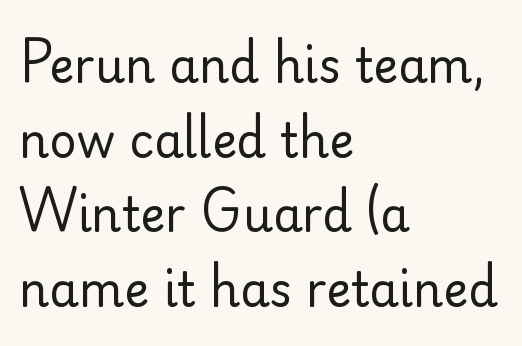
The image shows 47 px regular-weight sans-serif type, upright; set left-aligned, normal line spacing (1.59x), normal letter spacing, not underlined; low stroke contrast and a small x-height.
